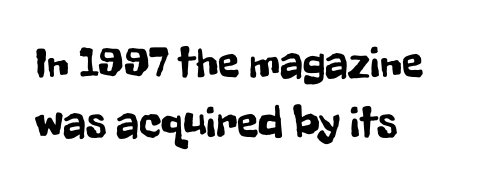
Quick note: underline off. Look at the tracking — it's just the regular setting, nothing added. No feet cap the strokes, marking this as sans-serif type. The paragraph has a hard left edge and a soft right edge.
